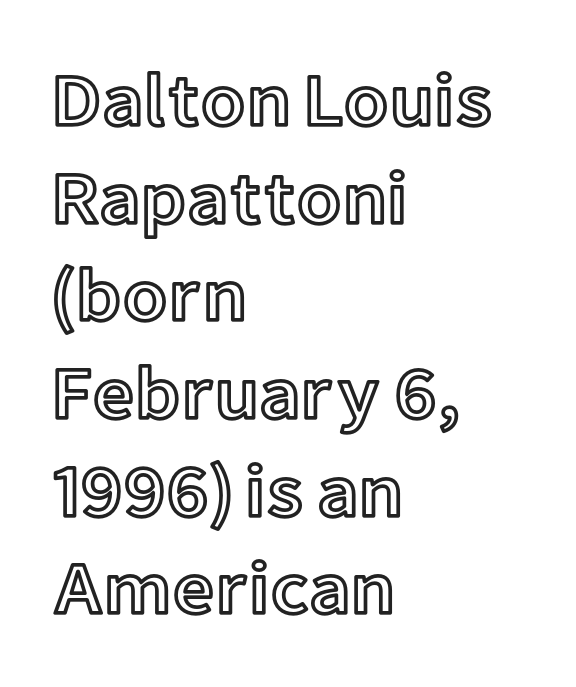
Regarding leading, the lines here are spaced in the standard way. Words float on clear page, feet unadorned. A classic flush-left, rag-right setting is used for this passage. Varying glyph widths throughout — classic text-font behaviour. How are the letters spaced? Ordinarily, with no added tracking. Ordinary non-slanted type is in use.
